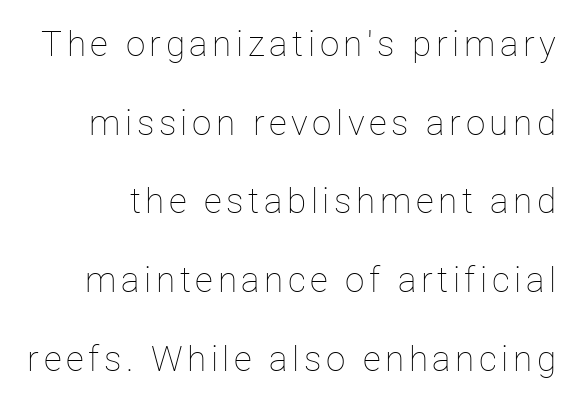
Q: Is the text bold? A: No.
Q: Is the text italic (slanted)? A: No, it is upright.
Q: Is the text underlined? A: No.
Q: Is the spacing between lines tight, normal or loose? A: Loose.
Q: Width (condensed, normal, or wide)? A: Normal.
Q: Stroke contrast? A: Low.
Q: x-height? A: Medium.
Q: Monospaced? A: No.
